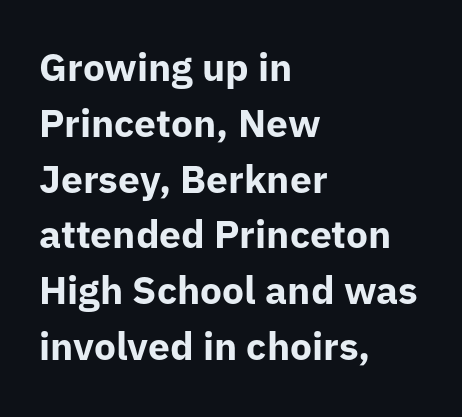
Upright lettering throughout. Reading down the block, your eye returns to a fixed left position each line. Compared with typical paragraphs, the rows here are spaced about the same. You could call the tracking neutral — neither tight nor loose. Has an underline been added? It has not.
